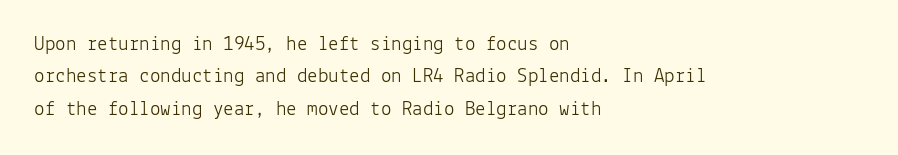
{"italic": "no", "bold": "no", "underline": "no", "align": "left", "line_spacing": "normal", "line_spacing_ratio": 1.54, "letter_spacing": "normal", "letter_spacing_em": 0.0, "glyph_px": 21}
